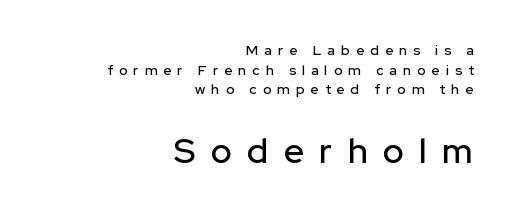
Q: Is the text italic (slanted)? A: No, it is upright.
Q: Is the typeface a serif or a sans-serif typeface? A: Sans-serif.
Q: Is the text underlined? A: No.
Q: How is the paragraph aligned? A: Right-aligned.
Q: Is the spacing between letters normal or unusually wide? A: Unusually wide.
Q: Is the spacing between lines tight, normal or loose? A: Normal.
Q: Which block of text is set in a larger size, the first (top) or the second (bottom)? A: The second (bottom) one.
Q: Width (condensed, normal, or wide)? A: Normal.
Q: Stroke contrast? A: Low.
Q: x-height? A: Medium.
Q: Monospaced? A: No.
